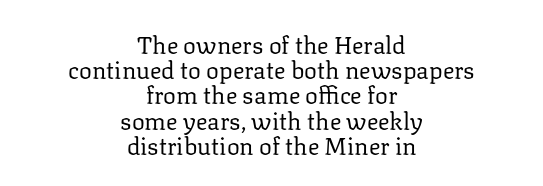
This sample uses plain, unmodified letter spacing. Baseline-to-baseline distance is barely more than the letter height. Vertical strokes here are truly vertical. Beneath every word, the page is bare.
